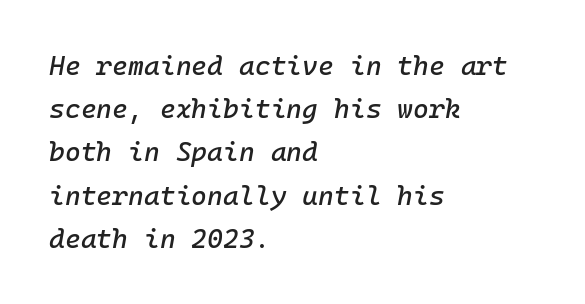
Q: Is the text italic (slanted)? A: Yes, it leans right by about 10 degrees.
Q: Is the text underlined? A: No.
Q: How is the paragraph aligned? A: Left-aligned.
Q: Is the spacing between letters normal or unusually wide? A: Normal.
Q: Is the spacing between lines tight, normal or loose? A: Normal.
